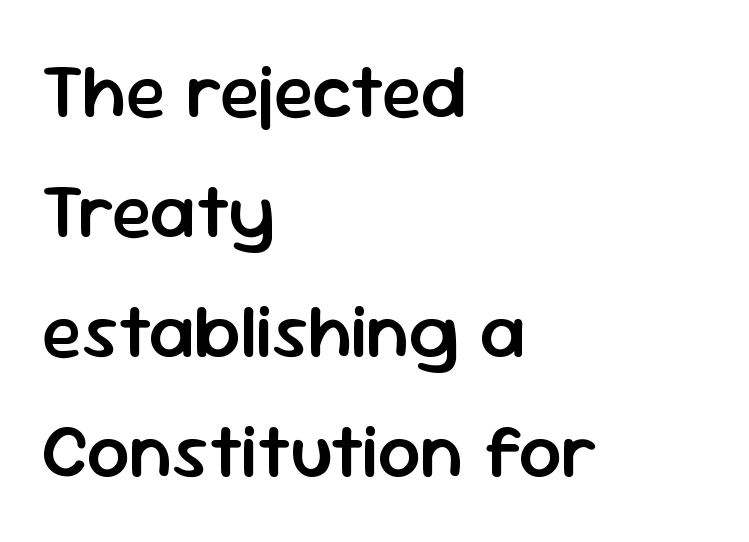
{"serif": "no", "italic": "no", "bold": "semi", "weight": "semibold", "width": "normal", "stroke_contrast": "low", "x_height": "medium", "monospaced": "no", "underline": "no", "align": "left", "line_spacing": "normal", "line_spacing_ratio": 1.58, "letter_spacing": "normal", "letter_spacing_em": 0.0, "glyph_px": 76}
